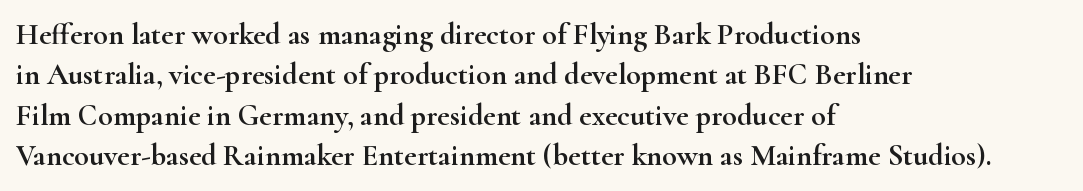
The image shows 30 px wide serif type, upright; set left-aligned, normal line spacing (1.35x), normal letter spacing, not underlined; high stroke contrast and a small x-height.
